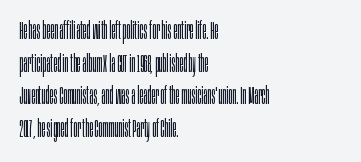
The image shows 24 px text type, upright; set left-aligned, normal line spacing (1.36x), normal letter spacing, not underlined.
